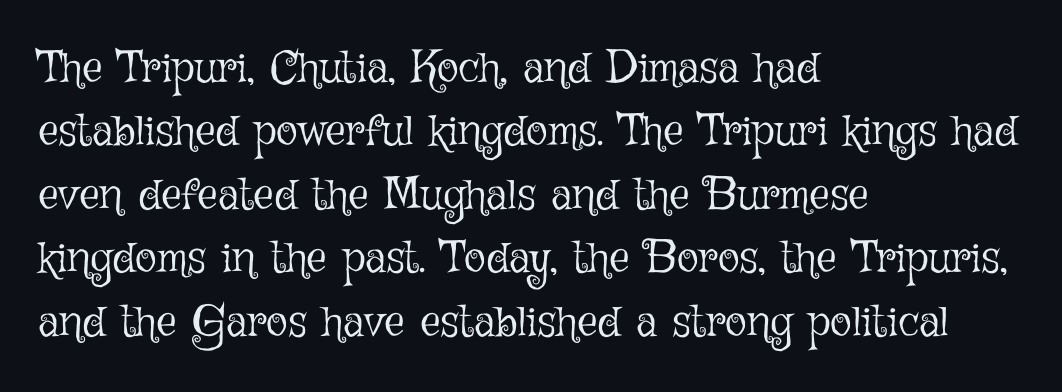
The image shows 45 px light type, upright; set left-aligned, normal line spacing (1.41x), normal letter spacing, not underlined; low stroke contrast and a medium x-height.
